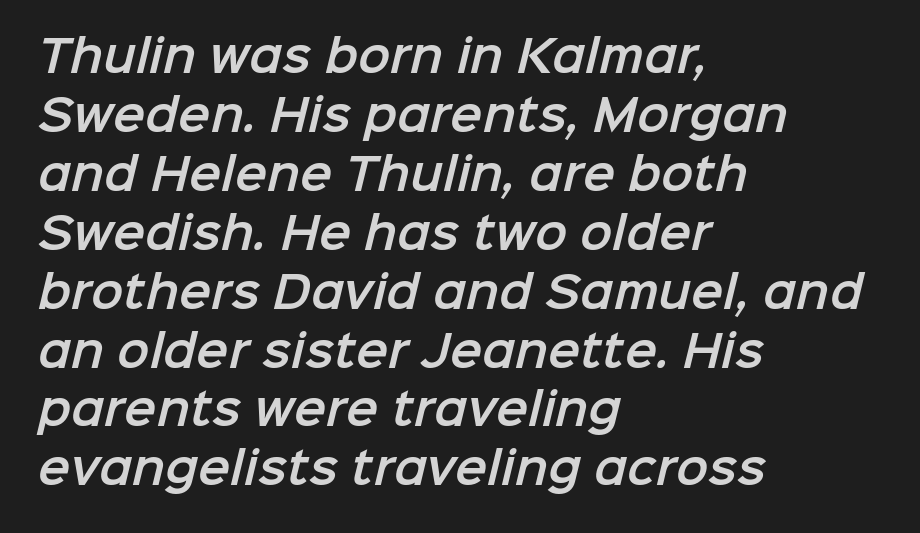
Q: Is the typeface a serif or a sans-serif typeface? A: Sans-serif.
Q: Is the text underlined? A: No.
Q: How is the paragraph aligned? A: Left-aligned.
Q: Is the spacing between letters normal or unusually wide? A: Normal.
Q: Is the spacing between lines tight, normal or loose? A: Normal.
Q: Width (condensed, normal, or wide)? A: Normal.
Q: Stroke contrast? A: Low.
Q: x-height? A: Medium.
Q: Monospaced? A: No.
